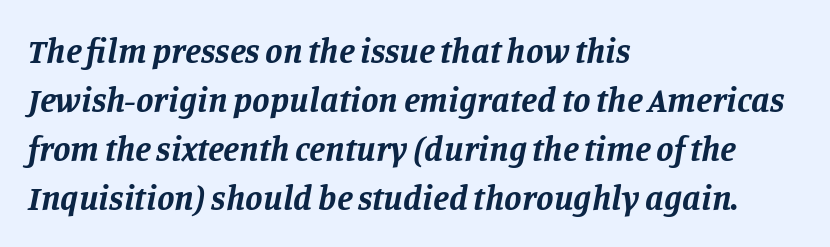
{"serif": "yes", "italic": "yes", "lean": "right", "slant_degrees": 11, "bold": "yes", "weight": "bold", "width": "normal", "stroke_contrast": "low", "x_height": "large", "monospaced": "no", "underline": "no", "align": "left", "line_spacing": "normal", "line_spacing_ratio": 1.4, "letter_spacing": "normal", "letter_spacing_em": 0.0, "glyph_px": 35}
